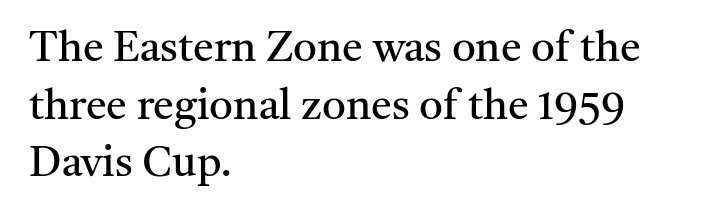
Q: Is the text bold? A: No.
Q: Is the text italic (slanted)? A: No, it is upright.
Q: Is the typeface a serif or a sans-serif typeface? A: Serif.
Q: Is the text underlined? A: No.
Q: How is the paragraph aligned? A: Left-aligned.
Q: Is the spacing between letters normal or unusually wide? A: Normal.
Q: Is the spacing between lines tight, normal or loose? A: Normal.
Q: Width (condensed, normal, or wide)? A: Normal.
Q: Stroke contrast? A: Medium.
Q: x-height? A: Medium.
Q: Monospaced? A: No.
